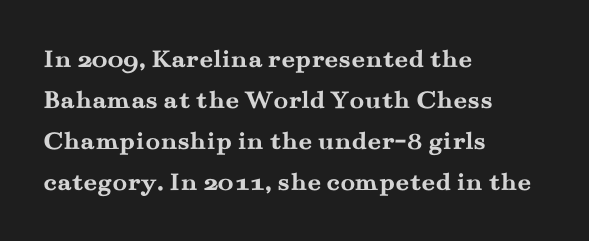
The image shows 27 px bold type, upright; set left-aligned, normal line spacing (1.52x), normal letter spacing, not underlined.
